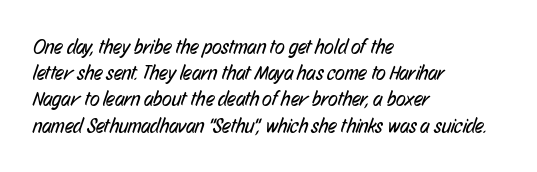
The image shows 20 px text type; set left-aligned, normal line spacing (1.31x), normal letter spacing, not underlined.
